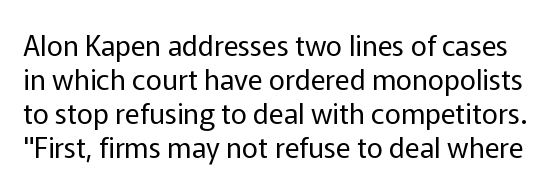
Q: Is the text bold? A: No.
Q: Is the text italic (slanted)? A: No, it is upright.
Q: Is the typeface a serif or a sans-serif typeface? A: Sans-serif.
Q: Is the text underlined? A: No.
Q: Is the spacing between letters normal or unusually wide? A: Normal.
Q: Width (condensed, normal, or wide)? A: Normal.
Q: Stroke contrast? A: Low.
Q: x-height? A: Medium.
Q: Monospaced? A: No.
